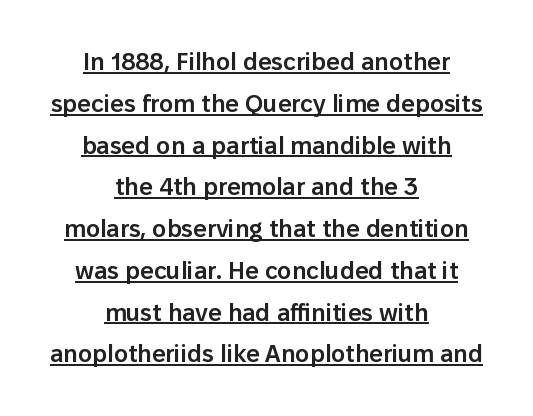
The image shows 24 px text type, upright; set centered, line spacing 1.74x, normal letter spacing, underlined.
